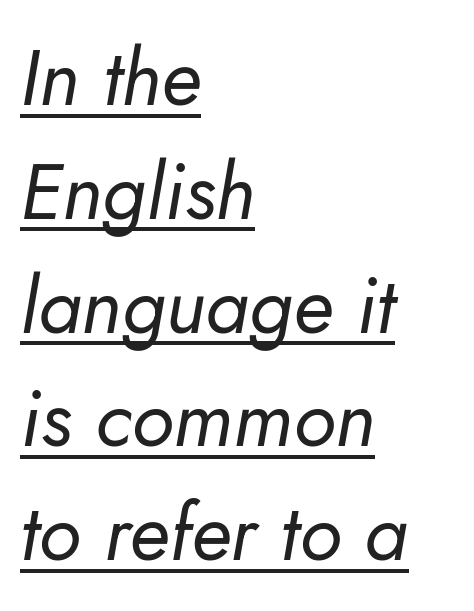
The image shows 79 px regular-weight type, italic (leaning right); set left-aligned, normal line spacing (1.44x), normal letter spacing, underlined; low stroke contrast and a small x-height.
